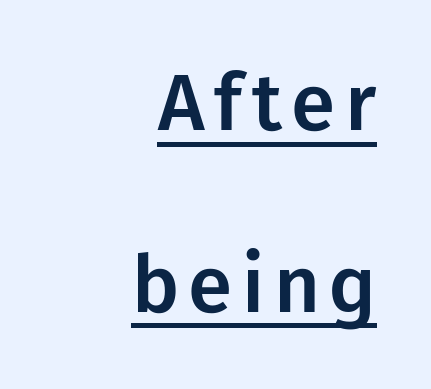
{"serif": "no", "italic": "no", "width": "normal", "stroke_contrast": "low", "x_height": "medium", "monospaced": "no", "underline": "yes", "align": "right", "line_spacing": "loose", "line_spacing_ratio": 2.27, "glyph_px": 80}
